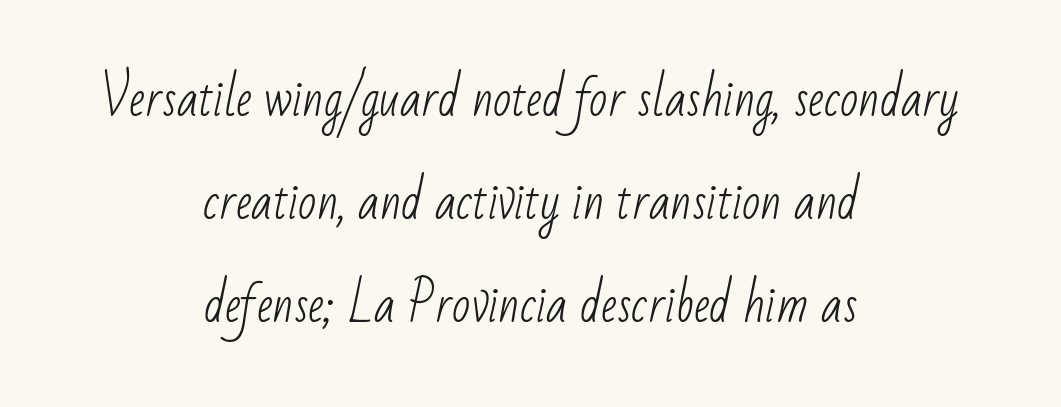
Centered paragraph, ragged on both sides. This sample trades compactness for vertical openness between lines. Classification — sans serif. No heavy texture on the line: the type isn't bold. Note the varied advance widths — an 'i' is clearly narrower than an 'm'.
